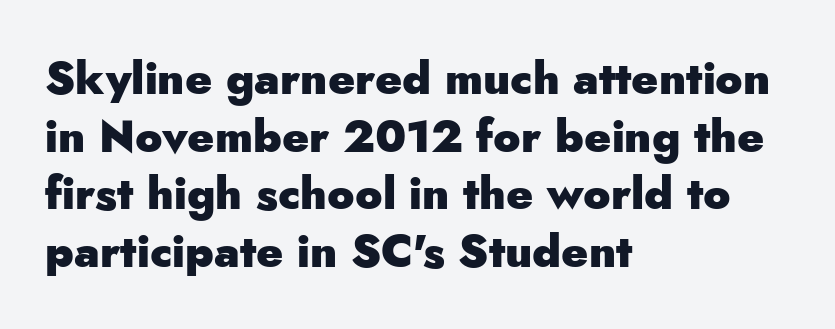
The image shows 45 px heavy sans-serif type, upright; set left-aligned, normal line spacing (1.28x), normal letter spacing, not underlined; low stroke contrast and a small x-height.
